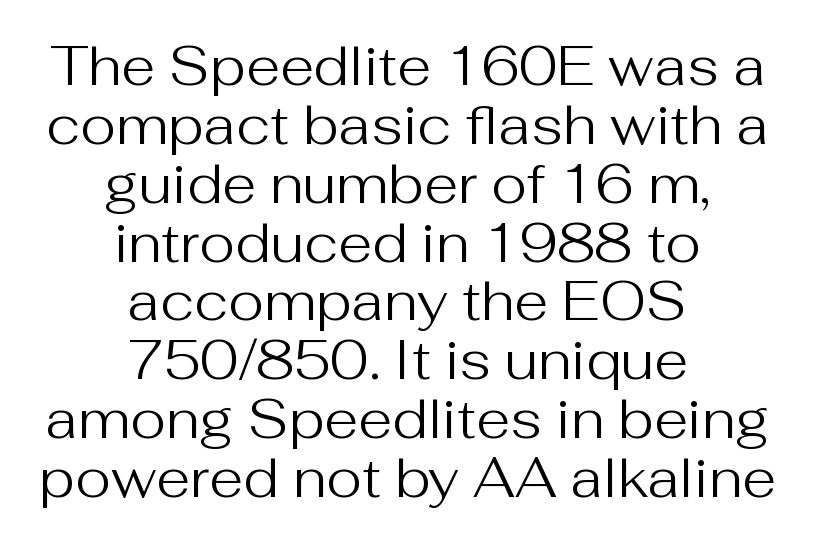
{"serif": "no", "italic": "no", "bold": "no", "weight": "regular", "width": "normal", "stroke_contrast": "medium", "x_height": "medium", "monospaced": "no", "underline": "no", "align": "center", "line_spacing": "tight", "line_spacing_ratio": 1.07, "letter_spacing": "normal", "letter_spacing_em": 0.0, "glyph_px": 55}
